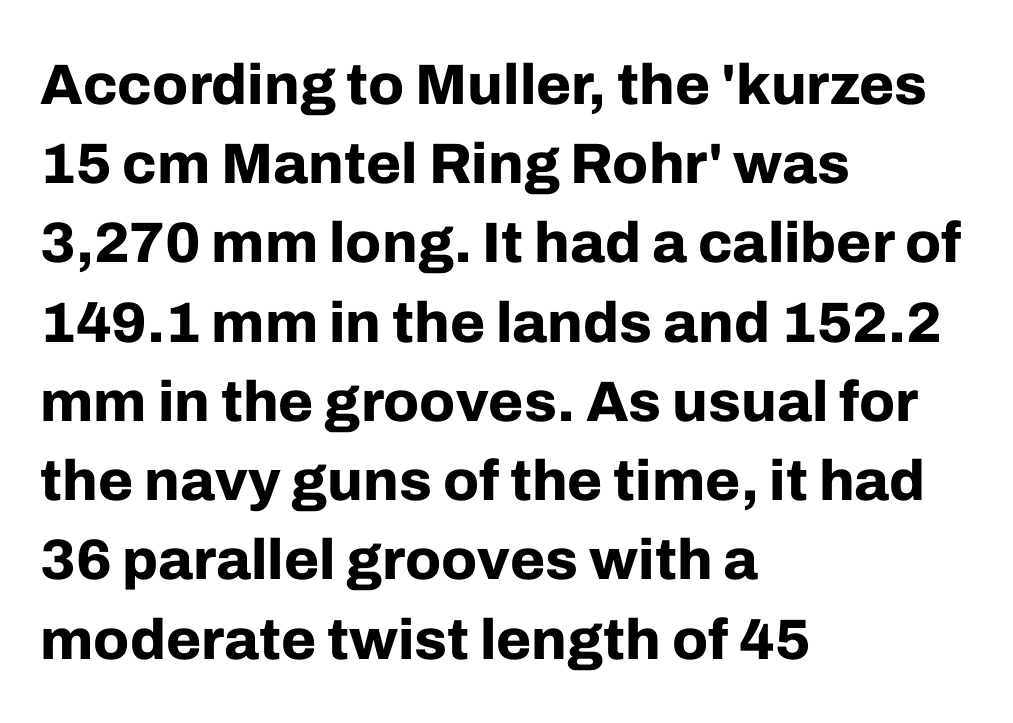
Q: Is the text bold? A: Yes.
Q: Is the text italic (slanted)? A: No, it is upright.
Q: Is the typeface a serif or a sans-serif typeface? A: Sans-serif.
Q: Is the text underlined? A: No.
Q: How is the paragraph aligned? A: Left-aligned.
Q: Is the spacing between letters normal or unusually wide? A: Normal.
Q: Is the spacing between lines tight, normal or loose? A: Normal.
Q: Width (condensed, normal, or wide)? A: Normal.
Q: Stroke contrast? A: Low.
Q: x-height? A: Medium.
Q: Monospaced? A: No.
